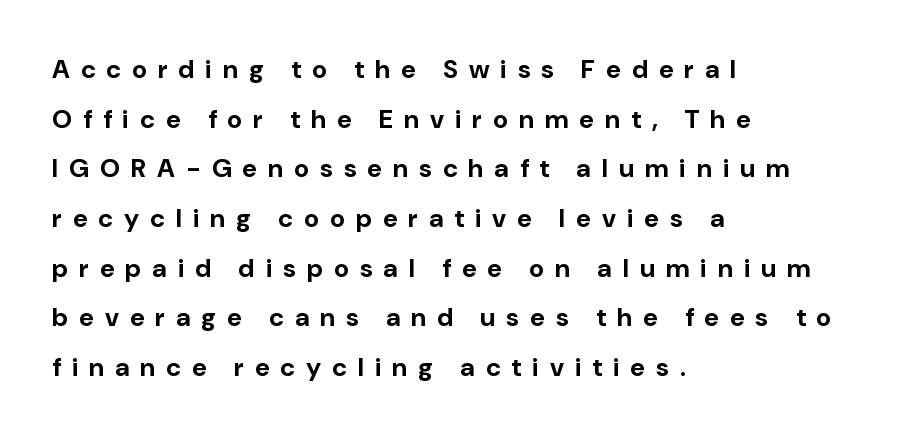
The image shows 26 px bold type, upright; set left-aligned, loose line spacing (1.91x), unusually wide letter spacing (+0.42 em), not underlined.
